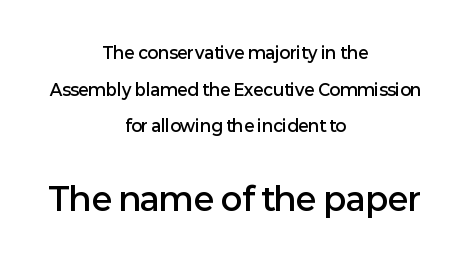
The image shows 32 px semibold sans-serif type, upright; set centered, loose line spacing (2.29x), normal letter spacing, not underlined; the second (bottom) block is 2.0x larger; low stroke contrast and a medium x-height.
